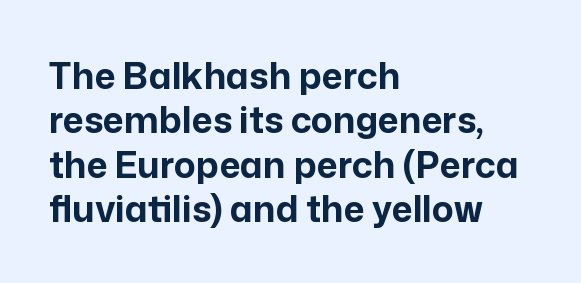
{"serif": "no", "italic": "no", "bold": "yes", "weight": "bold", "width": "normal", "stroke_contrast": "low", "x_height": "medium", "monospaced": "no", "underline": "no", "align": "left", "line_spacing_ratio": 1.23, "letter_spacing": "normal", "letter_spacing_em": 0.0, "glyph_px": 36}
